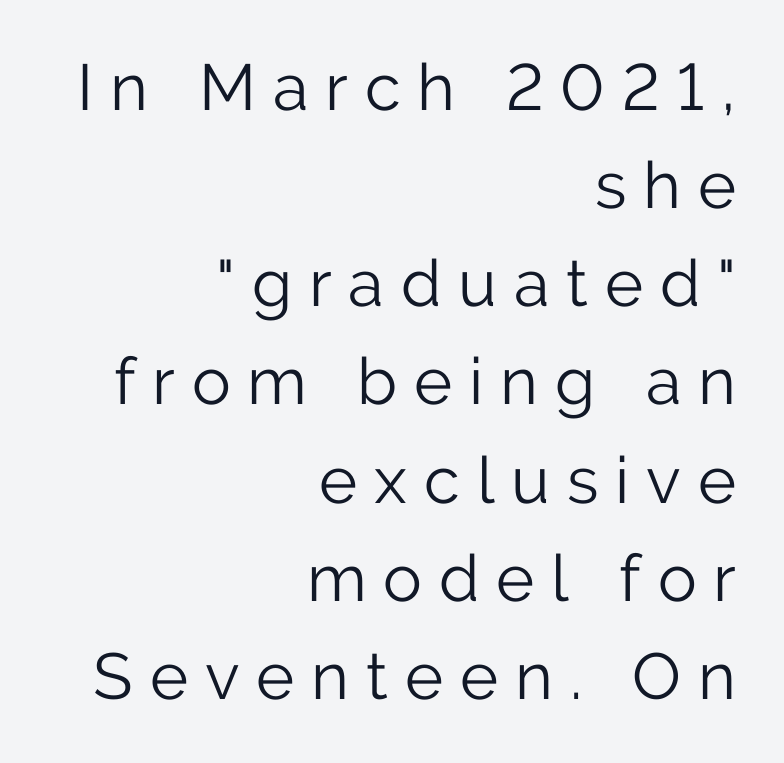
The image shows 65 px light sans-serif type, upright; set right-aligned, normal line spacing (1.51x), unusually wide letter spacing (+0.26 em), not underlined; low stroke contrast and a medium x-height.
